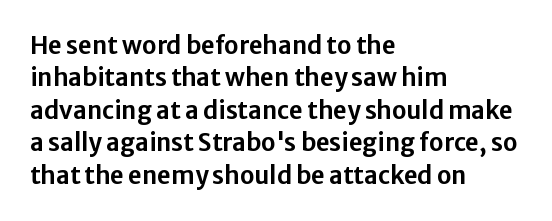
The image shows 24 px text type, upright; set left-aligned, normal line spacing (1.35x), normal letter spacing, not underlined.
